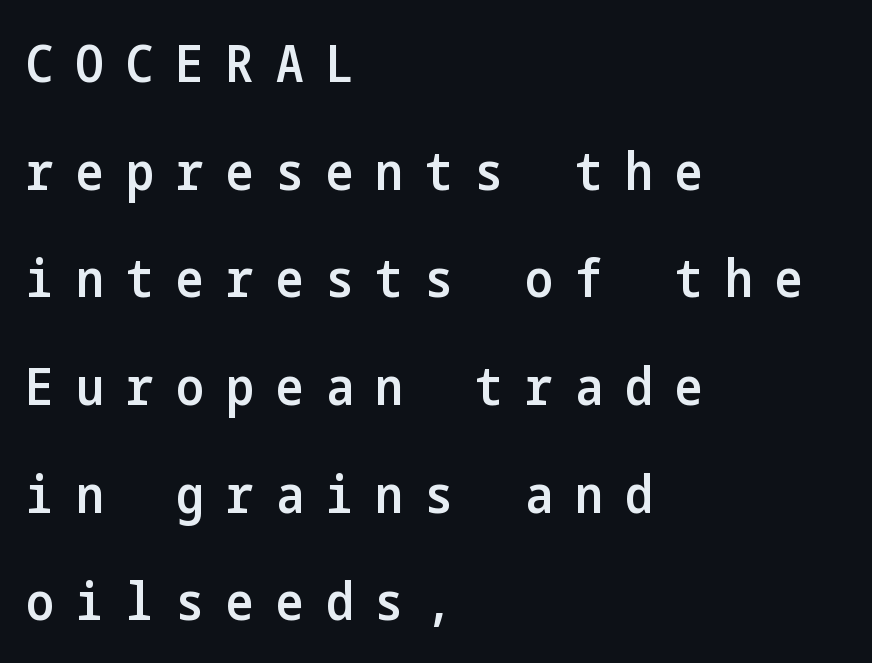
No word sits above an underline. Ordinary non-slanted type is in use. Every row of glyphs begins at an identical x-position on the left. Serif or sans? Sans — the stroke terminals are bare. Weight check: semibold — heavier than regular, not quite bold.
